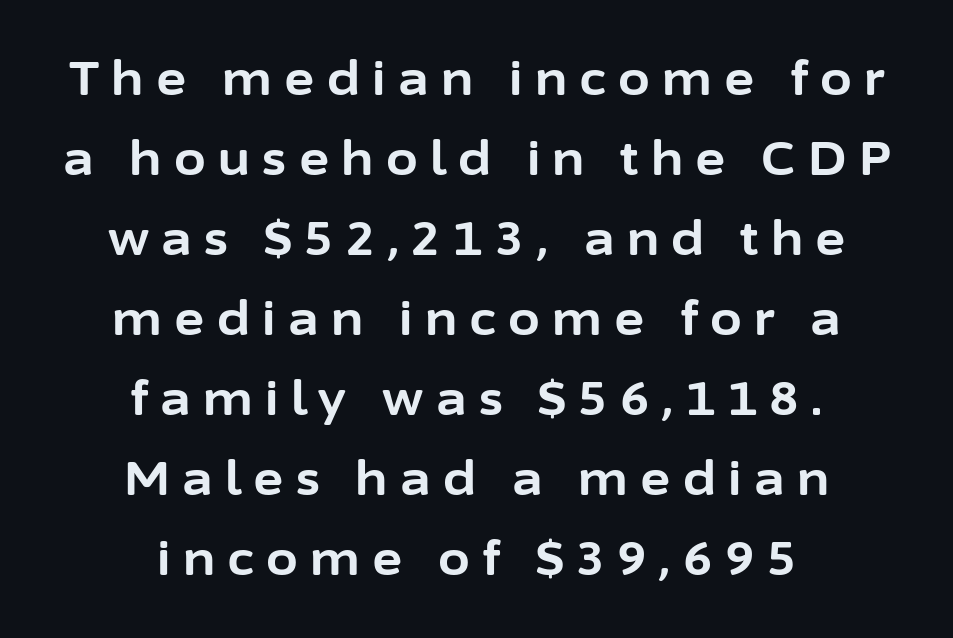
Q: Is the text bold? A: Yes.
Q: Is the text italic (slanted)? A: No, it is upright.
Q: Is the typeface a serif or a sans-serif typeface? A: Sans-serif.
Q: Is the text underlined? A: No.
Q: How is the paragraph aligned? A: Centered.
Q: Is the spacing between letters normal or unusually wide? A: Unusually wide.
Q: Width (condensed, normal, or wide)? A: Normal.
Q: Stroke contrast? A: Low.
Q: x-height? A: Medium.
Q: Monospaced? A: No.
